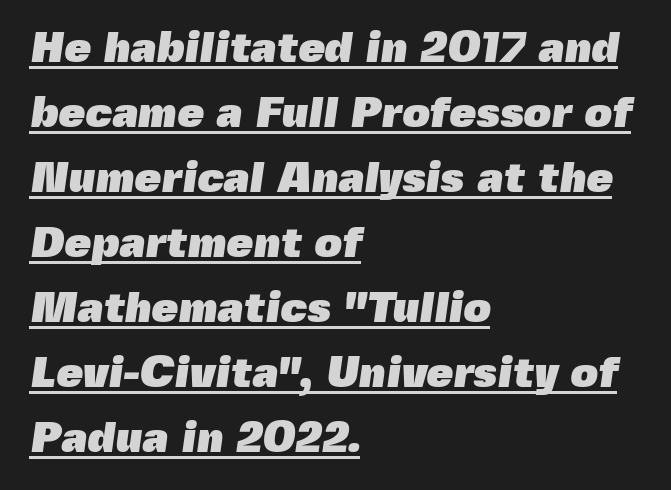
The image shows 43 px heavy sans-serif type; set left-aligned, normal line spacing (1.51x), normal letter spacing, underlined; a medium x-height.
